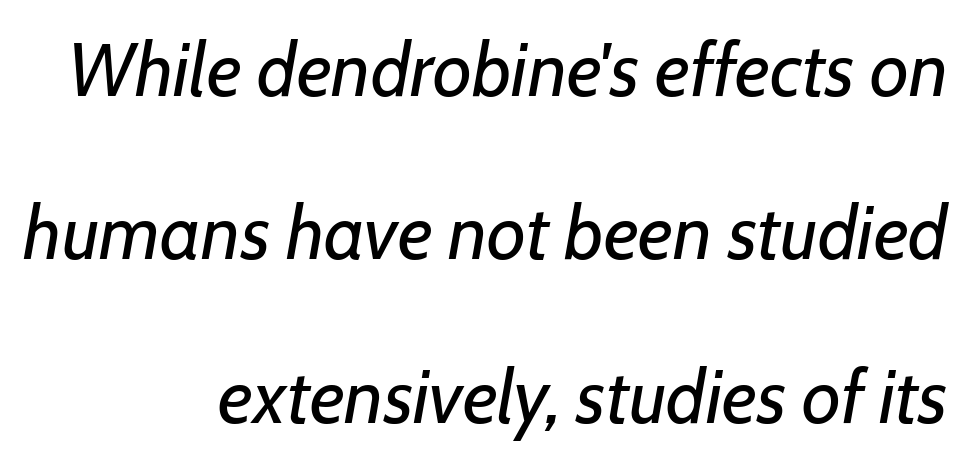
The image shows 76 px regular-weight type, italic (leaning right); set right-aligned, loose line spacing (2.15x), normal letter spacing, not underlined; low stroke contrast and a medium x-height.
